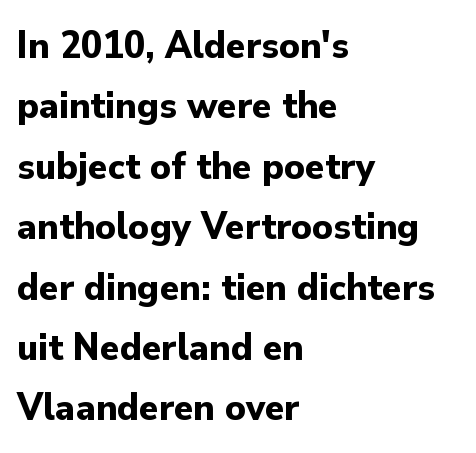
{"serif": "no", "italic": "no", "bold": "yes", "weight": "bold", "width": "normal", "stroke_contrast": "low", "x_height": "small", "monospaced": "no", "underline": "no", "align": "left", "line_spacing": "normal", "line_spacing_ratio": 1.51, "letter_spacing": "normal", "letter_spacing_em": 0.0, "glyph_px": 40}
